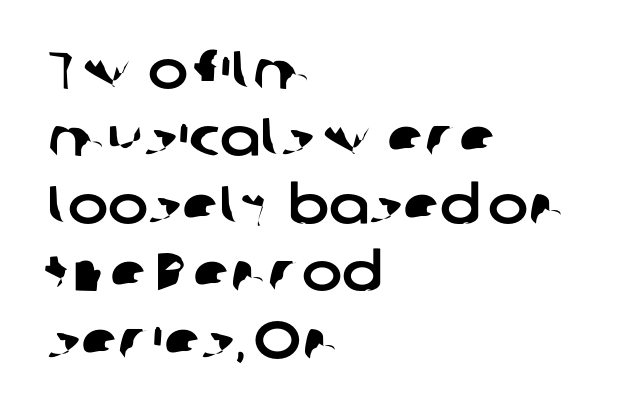
Honestly, there is no underline to notice here at all. This sample uses a sans-serif face. Words appear dense and cohesive because spacing is normal. Is there much room between lines? A standard amount, neither cramped nor airy. The paragraph has a hard left edge and a soft right edge.
